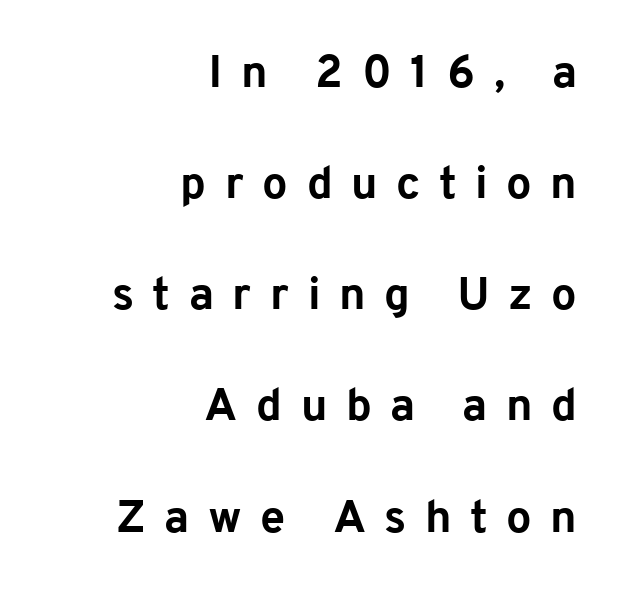
The image shows 45 px bold sans-serif type, upright; set right-aligned, loose line spacing (2.47x), unusually wide letter spacing (+0.41 em), not underlined; low stroke contrast and a medium x-height.
